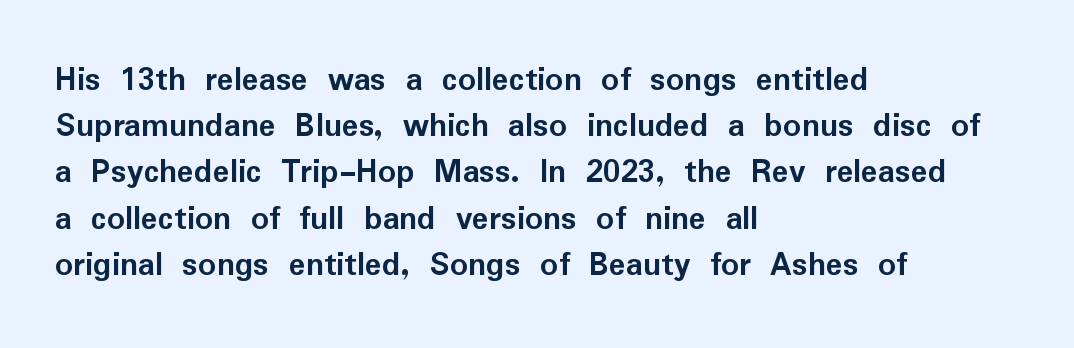
{"serif": "no", "italic": "no", "bold": "yes", "weight": "semibold", "width": "normal", "stroke_contrast": "low", "x_height": "medium", "monospaced": "no", "underline": "no", "align": "left", "line_spacing": "normal", "line_spacing_ratio": 1.32, "letter_spacing": "normal", "letter_spacing_em": 0.0, "glyph_px": 35}
